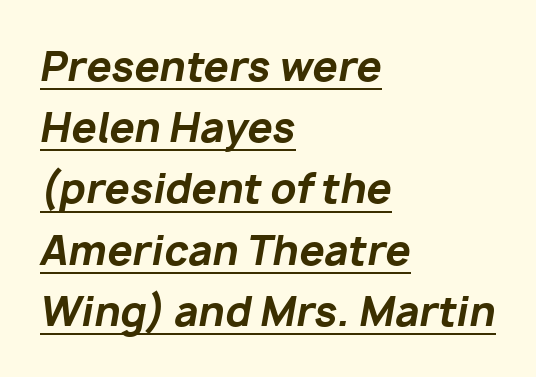
{"italic": "yes", "lean": "right", "slant_degrees": 10, "bold": "yes", "weight": "bold", "width": "normal", "stroke_contrast": "low", "x_height": "medium", "monospaced": "no", "underline": "yes", "align": "left", "line_spacing": "normal", "line_spacing_ratio": 1.53, "letter_spacing": "normal", "letter_spacing_em": 0.0, "glyph_px": 40}
